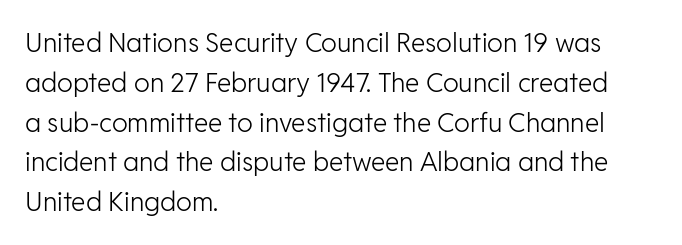
Nobody touched the tracking dial on this one. Line starts are locked; line ends wander. The block of text has a typical density, with ordinary space between rows. The glyphs are unaccompanied by any horizontal stroke below them. Notice how the stems are strictly vertical — no italics here. These glyphs show unthickened strokes, regular width or finer.
